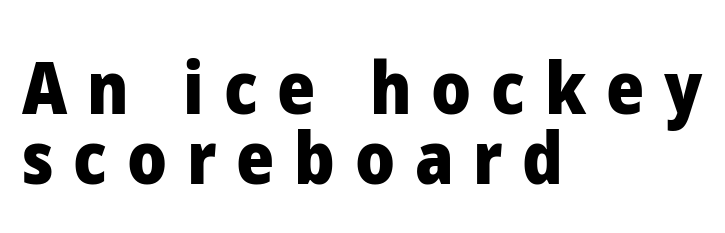
Look at the tracking — it's clearly loosened, letters drifting apart. What weight is shown? A full bold with thick strokes. These lines were composed using upright roman letters. Very little white space separates one row of letters from the next.
